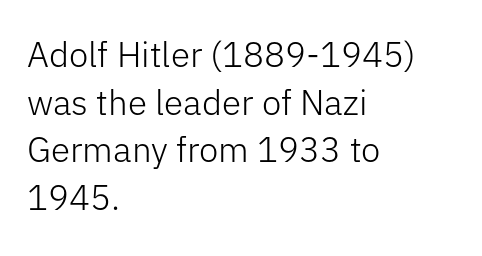
The image shows 35 px light sans-serif type, upright; set left-aligned, normal line spacing (1.36x), normal letter spacing, not underlined; low stroke contrast and a medium x-height.
